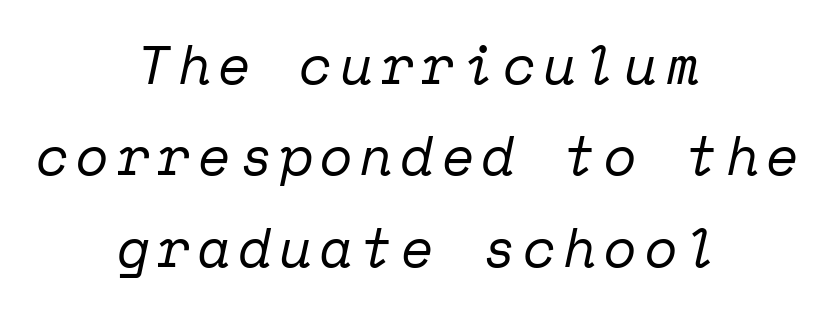
{"serif": "yes", "italic": "yes", "lean": "right", "slant_degrees": 12, "bold": "no", "weight": "regular", "width": "normal", "stroke_contrast": "low", "x_height": "medium", "monospaced": "yes", "underline": "no", "align": "center", "line_spacing": "normal", "line_spacing_ratio": 1.69, "glyph_px": 54}
